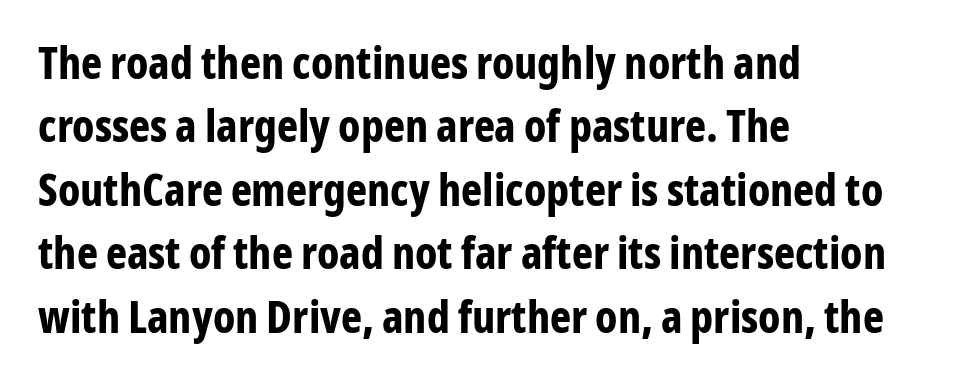
The image shows 45 px bold, condensed sans-serif type, upright; set left-aligned, normal line spacing (1.41x), normal letter spacing, not underlined; low stroke contrast and a medium x-height.
